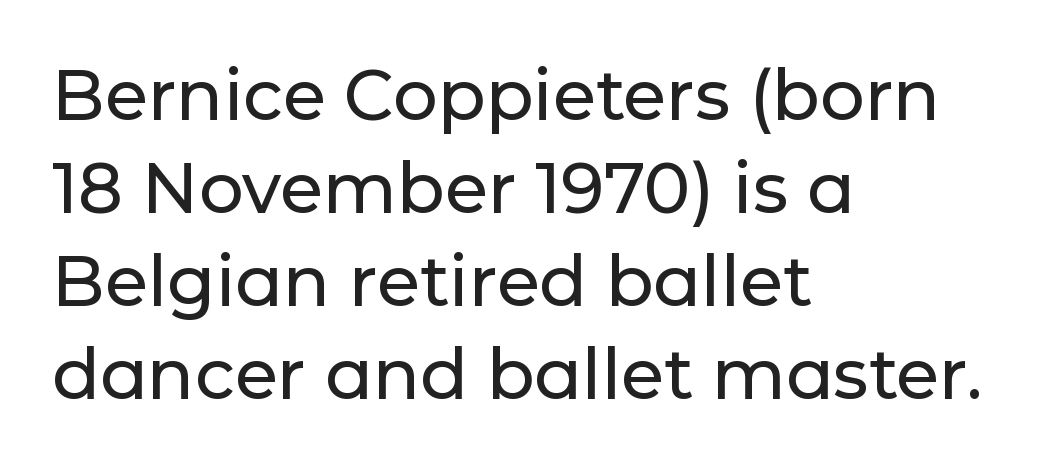
{"serif": "no", "italic": "no", "width": "normal", "stroke_contrast": "low", "x_height": "medium", "monospaced": "no", "underline": "no", "align": "left", "line_spacing": "normal", "line_spacing_ratio": 1.33, "letter_spacing": "normal", "letter_spacing_em": 0.0, "glyph_px": 70}
